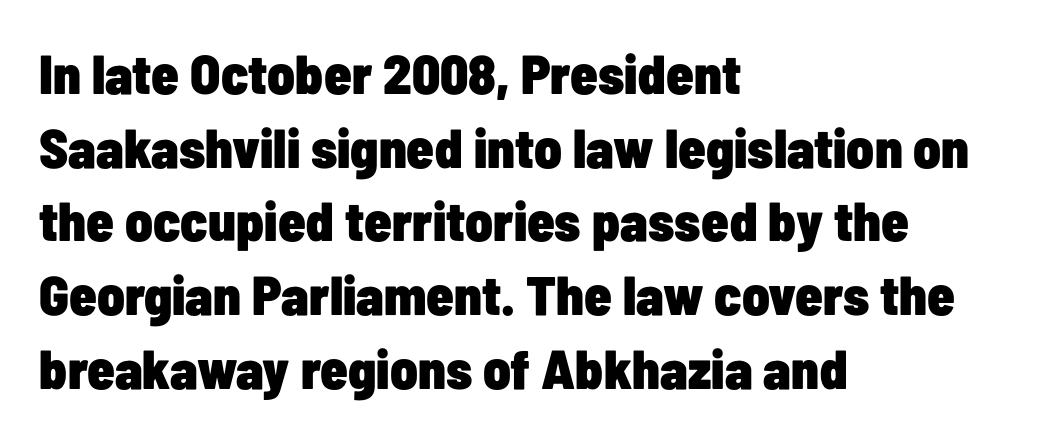
Q: Is the text bold? A: Yes.
Q: Is the text italic (slanted)? A: No, it is upright.
Q: Is the typeface a serif or a sans-serif typeface? A: Sans-serif.
Q: Is the text underlined? A: No.
Q: How is the paragraph aligned? A: Left-aligned.
Q: Is the spacing between letters normal or unusually wide? A: Normal.
Q: Is the spacing between lines tight, normal or loose? A: Normal.
Q: Width (condensed, normal, or wide)? A: Condensed.
Q: Stroke contrast? A: Low.
Q: x-height? A: Medium.
Q: Monospaced? A: No.
